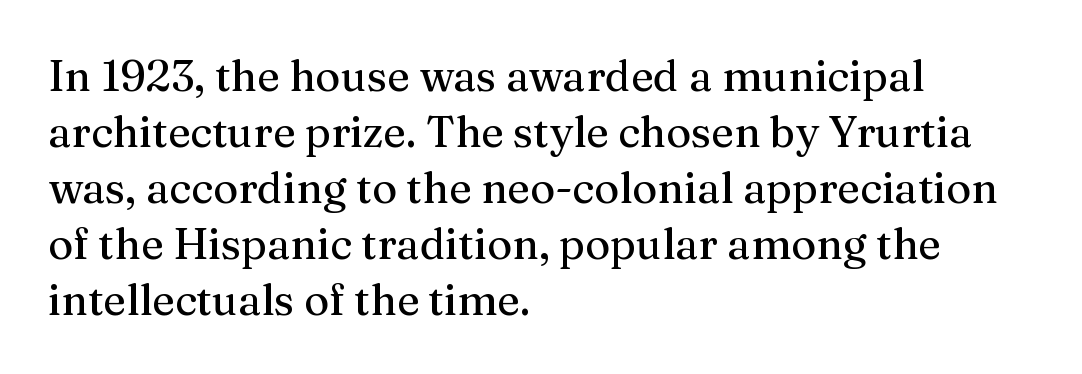
The rendering uses natural spacing where letterforms have individual widths. Visually the block forms a straight wall on the left and a jagged coastline on the right. The designer went with a serif here, giving each stem small feet. The zone under the glyphs is completely vacant. These lines were composed using upright roman letters.
